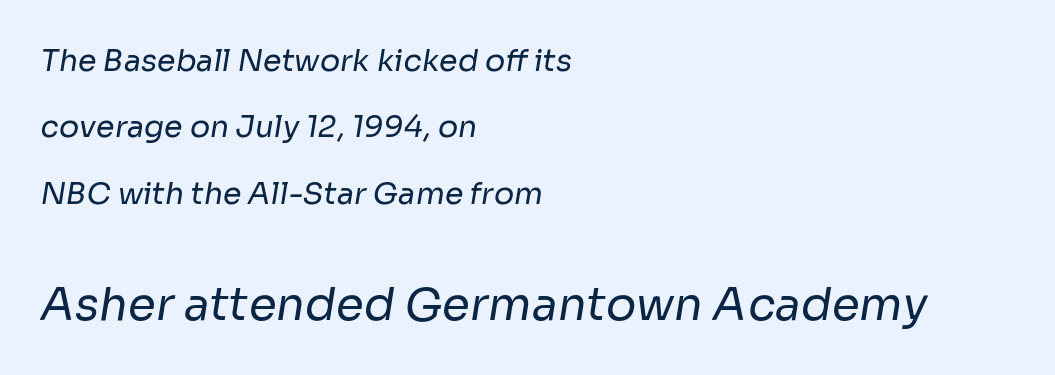
{"serif": "no", "bold": "no", "weight": "regular", "width": "normal", "stroke_contrast": "low", "x_height": "medium", "monospaced": "no", "underline": "no", "align": "left", "line_spacing": "loose", "line_spacing_ratio": 2.21, "letter_spacing": "normal", "letter_spacing_em": 0.0, "larger_block": "second", "size_ratio": 1.5, "glyph_px": 45}
